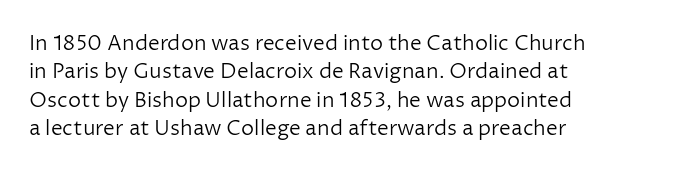
The image shows 21 px text type, upright; set left-aligned, normal line spacing (1.35x), normal letter spacing, not underlined.
